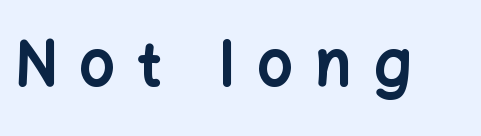
The letters advance in unequal steps, a hallmark of proportional type. Characters remain perfectly vertical along every line. The type is letterspaced generously, with wide tracking. As a designer I'd log this as weight 700, bold. Clear beneath every line of the passage.
